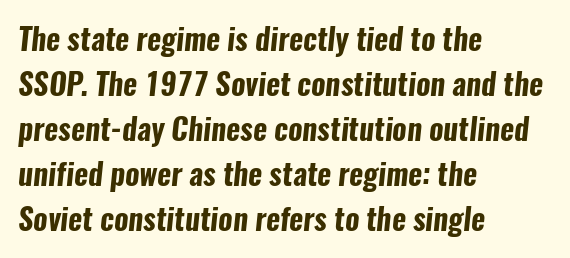
The image shows 30 px bold, condensed sans-serif type; set left-aligned, normal line spacing (1.5x), normal letter spacing, not underlined; low stroke contrast and a medium x-height.
